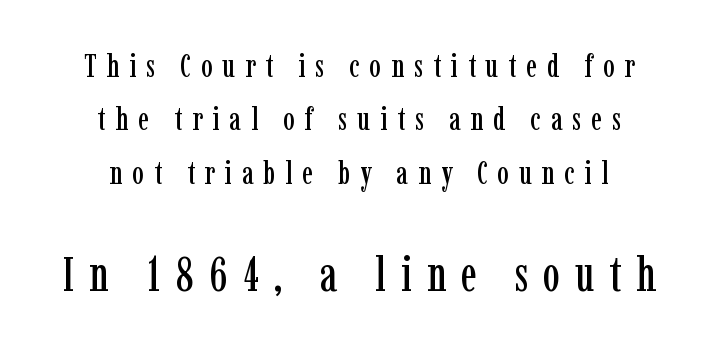
Q: Is the text italic (slanted)? A: No, it is upright.
Q: Is the typeface a serif or a sans-serif typeface? A: Serif.
Q: Is the text underlined? A: No.
Q: How is the paragraph aligned? A: Centered.
Q: Is the spacing between letters normal or unusually wide? A: Unusually wide.
Q: Is the spacing between lines tight, normal or loose? A: Normal.
Q: Which block of text is set in a larger size, the first (top) or the second (bottom)? A: The second (bottom) one.
Q: Width (condensed, normal, or wide)? A: Condensed.
Q: Stroke contrast? A: Low.
Q: x-height? A: Medium.
Q: Monospaced? A: No.
